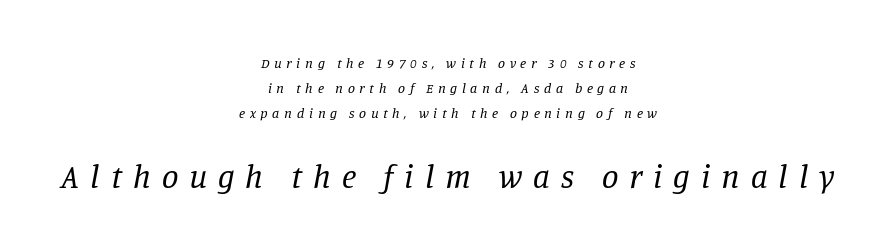
{"serif": "yes", "italic": "yes", "lean": "right", "slant_degrees": 11, "bold": "no", "weight": "regular", "width": "normal", "stroke_contrast": "low", "x_height": "large", "monospaced": "no", "underline": "no", "align": "center", "line_spacing_ratio": 1.77, "letter_spacing": "wide", "letter_spacing_em": 0.33, "larger_block": "second", "size_ratio": 2.36, "glyph_px": 33}
